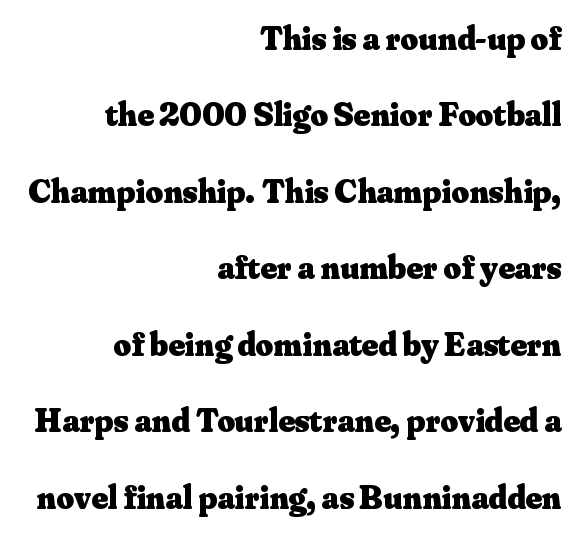
The image shows 34 px heavy serif type, upright; set right-aligned, loose line spacing (2.25x), normal letter spacing, not underlined; medium stroke contrast and a small x-height.
